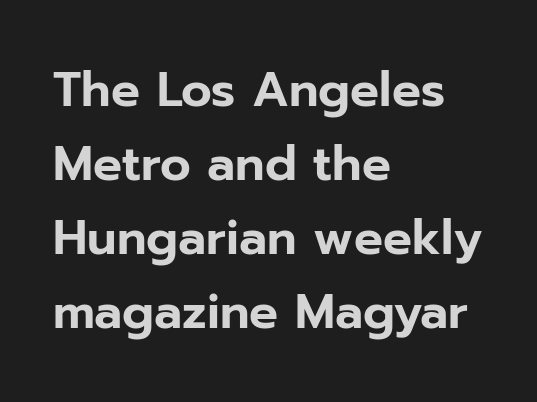
The image shows 48 px sans-serif type, upright; set left-aligned, normal line spacing (1.54x), normal letter spacing, not underlined; low stroke contrast and a medium x-height.
